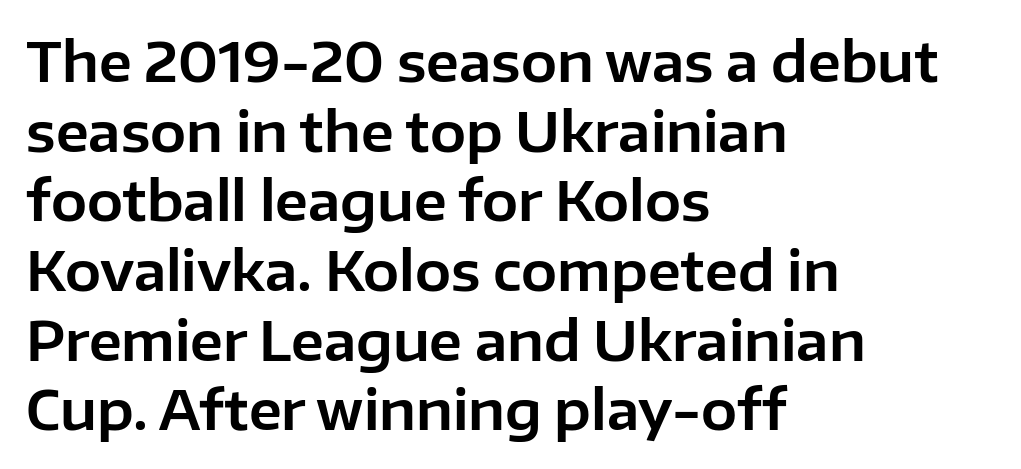
{"serif": "no", "italic": "no", "width": "normal", "stroke_contrast": "low", "x_height": "medium", "monospaced": "no", "underline": "no", "align": "left", "line_spacing": "normal", "line_spacing_ratio": 1.29, "letter_spacing": "normal", "letter_spacing_em": 0.0, "glyph_px": 54}
